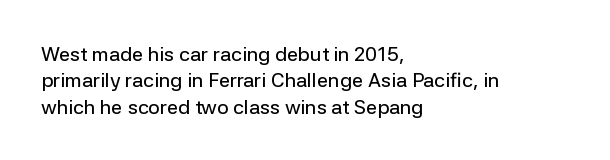
Default kerning and tracking; the words read as compact shapes. Evenly set lines give the paragraph a standard silhouette. In CSS terms this would be text-align: left. A bare baseline throughout the passage. Every character sits straight up, as roman type does.
